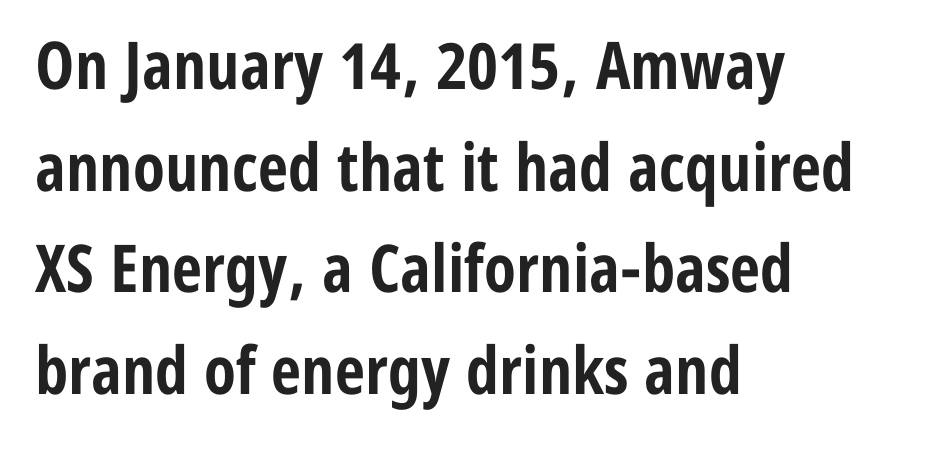
The image shows 66 px bold, condensed sans-serif type, upright; set left-aligned, normal line spacing (1.54x), normal letter spacing, not underlined; low stroke contrast and a medium x-height.
